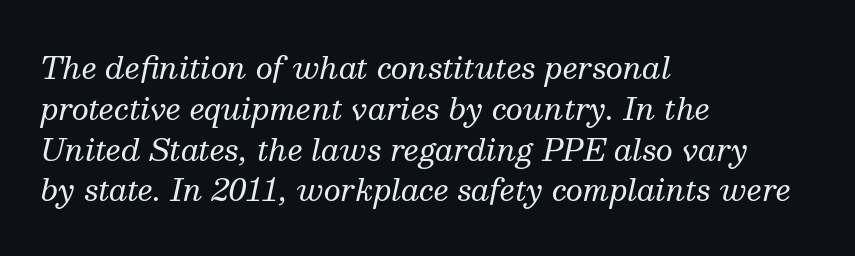
{"serif": "yes", "italic": "yes", "lean": "right", "slant_degrees": 13, "bold": "no", "weight": "regular", "width": "normal", "stroke_contrast": "medium", "x_height": "medium", "monospaced": "no", "underline": "no", "align": "left", "line_spacing": "normal", "line_spacing_ratio": 1.36, "letter_spacing": "normal", "letter_spacing_em": 0.0, "glyph_px": 30}
